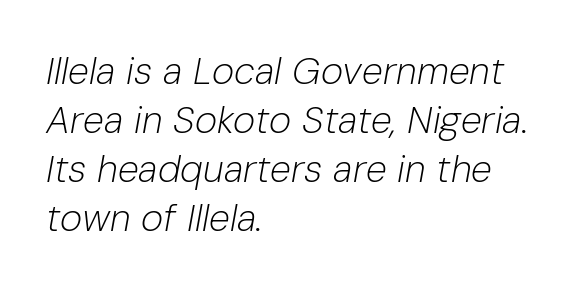
{"italic": "yes", "lean": "right", "slant_degrees": 10, "bold": "no", "weight": "light", "width": "normal", "stroke_contrast": "low", "x_height": "medium", "monospaced": "no", "underline": "no", "align": "left", "line_spacing": "normal", "line_spacing_ratio": 1.29, "letter_spacing": "normal", "letter_spacing_em": 0.0, "glyph_px": 38}
